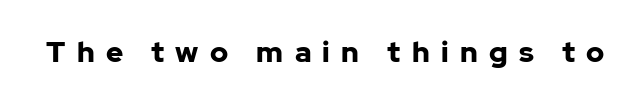
Q: Is the text bold? A: Yes.
Q: Is the text italic (slanted)? A: No, it is upright.
Q: Is the typeface a serif or a sans-serif typeface? A: Sans-serif.
Q: Is the text underlined? A: No.
Q: Is the spacing between letters normal or unusually wide? A: Unusually wide.
Q: Width (condensed, normal, or wide)? A: Normal.
Q: Stroke contrast? A: Low.
Q: x-height? A: Medium.
Q: Monospaced? A: No.
